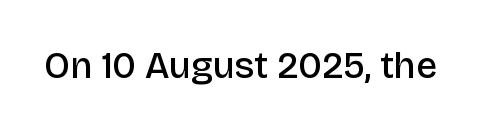
In terms of posture, this sample is upright. Typographic density is moderately raised because the face is semibold. Students, note that the glyphs here touch the page at normal intervals. The rendering shows plain stroke endings on the letterforms — a sans-serif design. Beneath every word, the page is bare. Character widths vary here, with narrow letters taking less room than wide ones.
